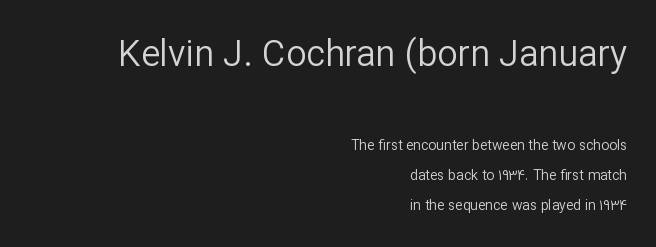
{"serif": "no", "italic": "no", "bold": "no", "weight": "regular", "width": "normal", "stroke_contrast": "low", "x_height": "medium", "monospaced": "no", "underline": "no", "align": "right", "line_spacing": "loose", "line_spacing_ratio": 2.14, "letter_spacing": "normal", "letter_spacing_em": 0.0, "larger_block": "first", "size_ratio": 2.57, "glyph_px": 36}
